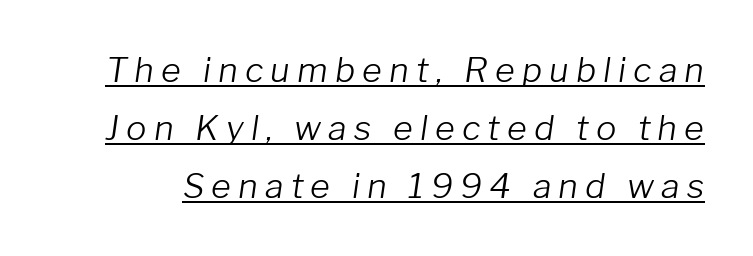
Somebody hit Ctrl+U on this one — the words are underlined. The typesetting does not lean heavy: it is not bold. The designer left line spacing at the default. Note the varied advance widths — an 'i' is clearly narrower than an 'm'.
